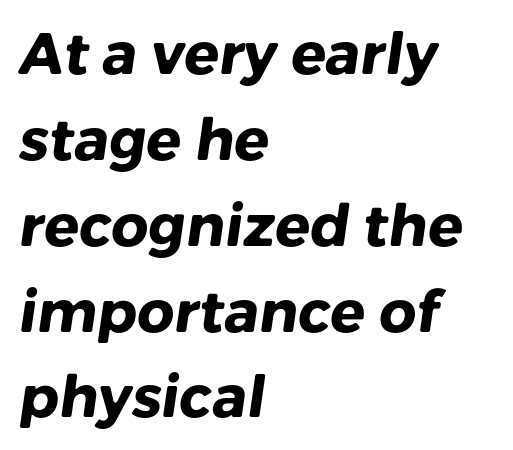
Q: Is the text bold? A: Yes.
Q: Is the typeface a serif or a sans-serif typeface? A: Sans-serif.
Q: Is the text underlined? A: No.
Q: How is the paragraph aligned? A: Left-aligned.
Q: Is the spacing between letters normal or unusually wide? A: Normal.
Q: Is the spacing between lines tight, normal or loose? A: Normal.
Q: Width (condensed, normal, or wide)? A: Normal.
Q: Stroke contrast? A: Low.
Q: x-height? A: Medium.
Q: Monospaced? A: No.
